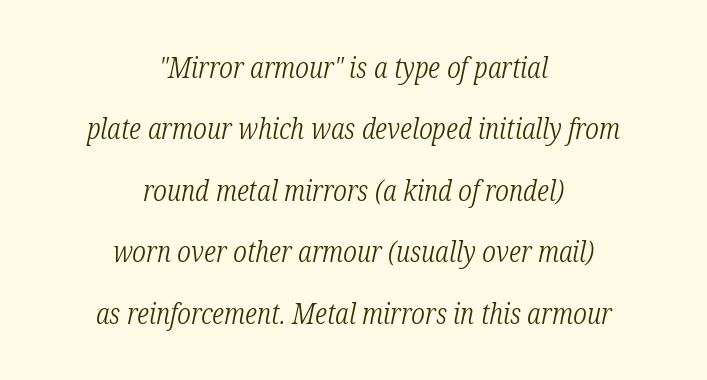
Q: Is the text bold? A: No.
Q: Is the text italic (slanted)? A: Yes, it leans right by about 12 degrees.
Q: Is the typeface a serif or a sans-serif typeface? A: Serif.
Q: Is the text underlined? A: No.
Q: How is the paragraph aligned? A: Centered.
Q: Is the spacing between letters normal or unusually wide? A: Normal.
Q: Is the spacing between lines tight, normal or loose? A: Loose.
Q: Width (condensed, normal, or wide)? A: Condensed.
Q: Stroke contrast? A: Low.
Q: x-height? A: Medium.
Q: Monospaced? A: No.
